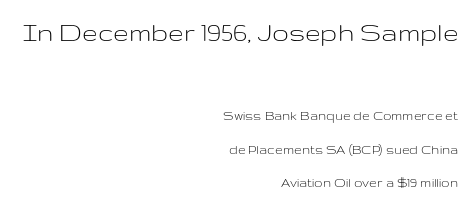
{"serif": "no", "italic": "no", "bold": "no", "weight": "light", "width": "wide", "stroke_contrast": "low", "x_height": "medium", "monospaced": "no", "underline": "no", "align": "right", "line_spacing": "loose", "line_spacing_ratio": 2.41, "letter_spacing": "normal", "letter_spacing_em": 0.0, "larger_block": "first", "size_ratio": 2.0, "glyph_px": 28}
